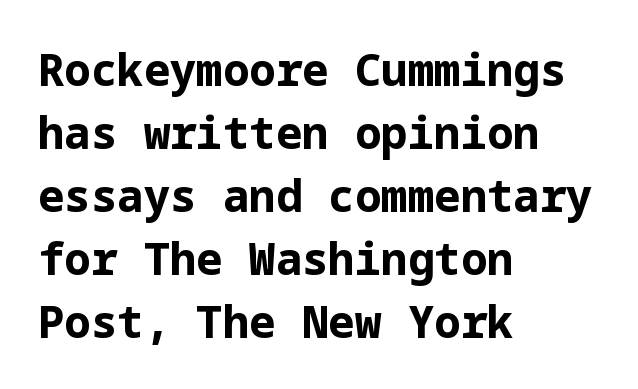
Q: Is the text bold? A: Yes.
Q: Is the text italic (slanted)? A: No, it is upright.
Q: Is the typeface a serif or a sans-serif typeface? A: Sans-serif.
Q: Is the text underlined? A: No.
Q: How is the paragraph aligned? A: Left-aligned.
Q: Is the spacing between letters normal or unusually wide? A: Normal.
Q: Is the spacing between lines tight, normal or loose? A: Normal.
Q: Width (condensed, normal, or wide)? A: Normal.
Q: Stroke contrast? A: Low.
Q: x-height? A: Medium.
